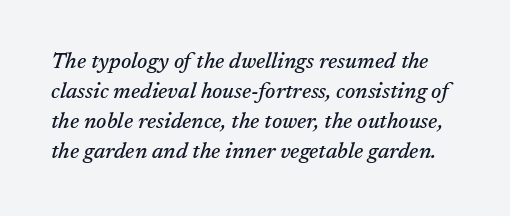
Interline gaps are of average width in this sample. Here the glyphs are tracked normally, forming tight word shapes. Quick note: underline off. A typesetter would mark this as italic.
